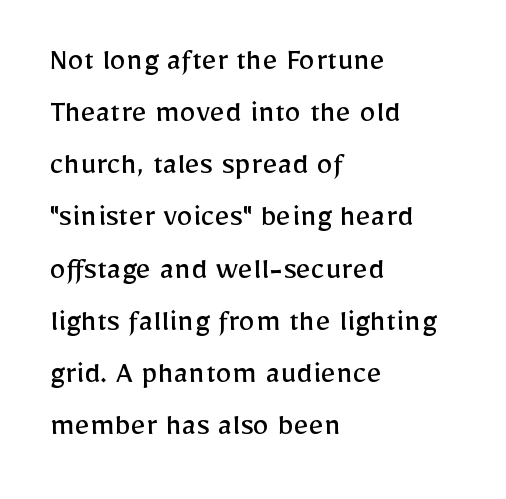
Q: Is the text bold? A: No.
Q: Is the text italic (slanted)? A: No, it is upright.
Q: Is the typeface a serif or a sans-serif typeface? A: Sans-serif.
Q: Is the text underlined? A: No.
Q: How is the paragraph aligned? A: Left-aligned.
Q: Is the spacing between letters normal or unusually wide? A: Normal.
Q: Is the spacing between lines tight, normal or loose? A: Normal.
Q: Width (condensed, normal, or wide)? A: Normal.
Q: Stroke contrast? A: Low.
Q: x-height? A: Medium.
Q: Monospaced? A: No.
